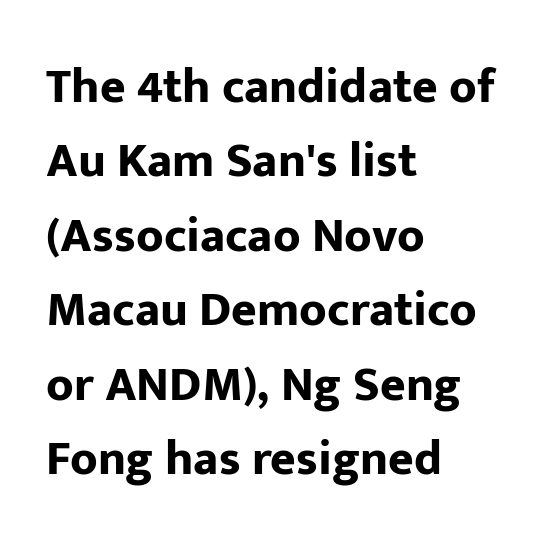
Each letter keeps its own natural width here, so spacing adapts to shape. Every letter is thick-stroked: bold, no question. The lettering holds an erect, upright posture throughout. The vertical gap from one line to the next is medium.
